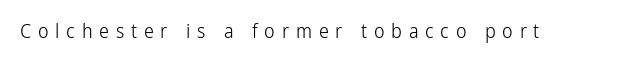
{"italic": "no", "bold": "no", "underline": "no", "letter_spacing": "wide", "letter_spacing_em": 0.34, "glyph_px": 20}
